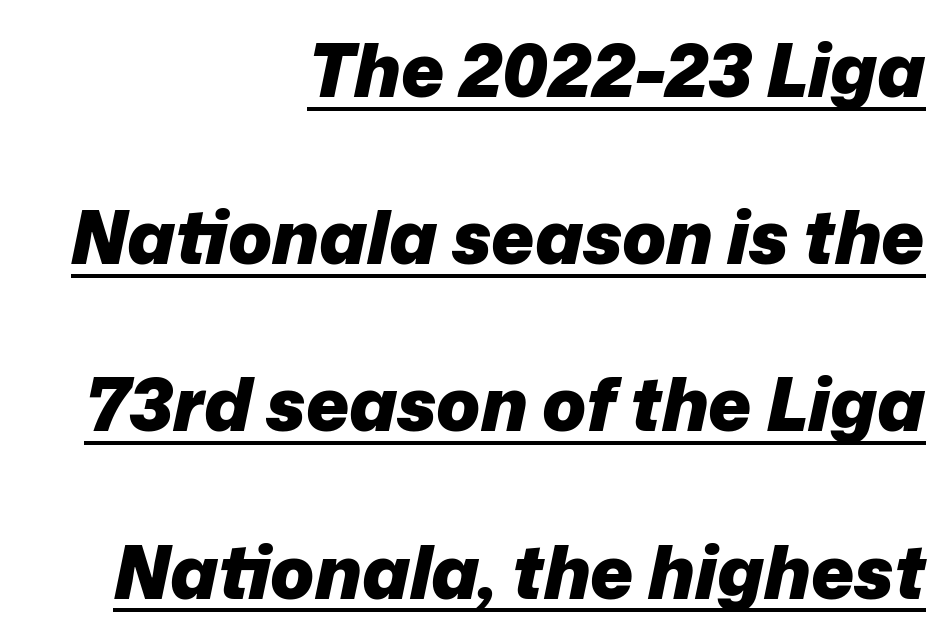
These lines are rendered in a variable-pitch font. Every character sits at an angle, as italics do. Successive baselines arrive slowly, with a big drop between each. Has an underline been added? It has. Tracking here is standard; glyphs follow each other at the usual distance.
